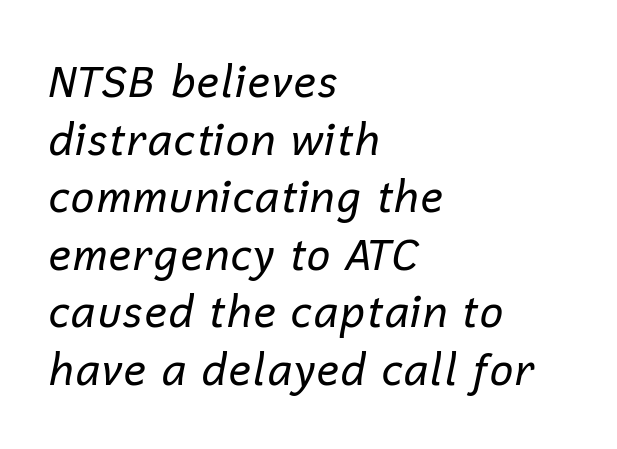
Q: Is the text bold? A: No.
Q: Is the text italic (slanted)? A: Yes, it leans right by about 12 degrees.
Q: Is the text underlined? A: No.
Q: How is the paragraph aligned? A: Left-aligned.
Q: Is the spacing between letters normal or unusually wide? A: Normal.
Q: Is the spacing between lines tight, normal or loose? A: Normal.
Q: Width (condensed, normal, or wide)? A: Normal.
Q: Stroke contrast? A: Low.
Q: x-height? A: Medium.
Q: Monospaced? A: No.
